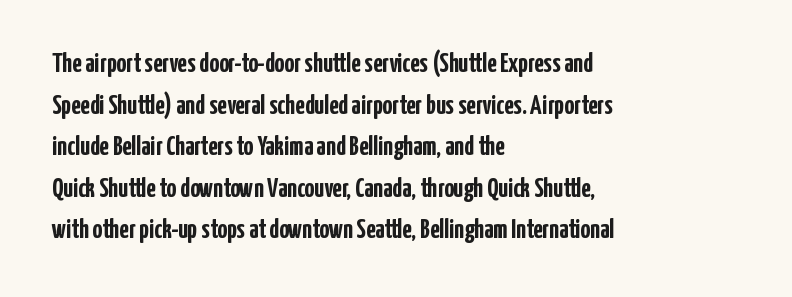
This sample keeps an unexceptional amount of space between lines. Which margin do the lines hug? The left one — the right edge is uneven. The specimen omits any rule beneath the text block's lines. Students, note that the glyphs here touch the page at normal intervals. This is heavy type, rendered in bold.
